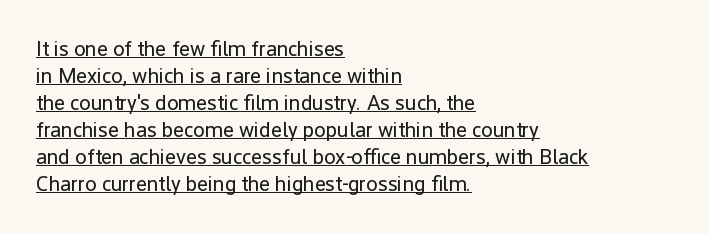
Q: Is the text bold? A: No.
Q: Is the text italic (slanted)? A: No, it is upright.
Q: Is the text underlined? A: Yes.
Q: How is the paragraph aligned? A: Left-aligned.
Q: Is the spacing between letters normal or unusually wide? A: Normal.
Q: Is the spacing between lines tight, normal or loose? A: Normal.
